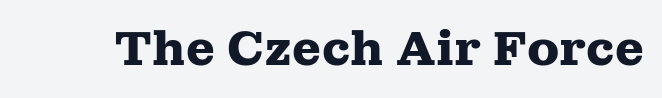
The image shows 47 px heavy, wide serif type, upright; set normal letter spacing, not underlined; medium stroke contrast and a medium x-height.
